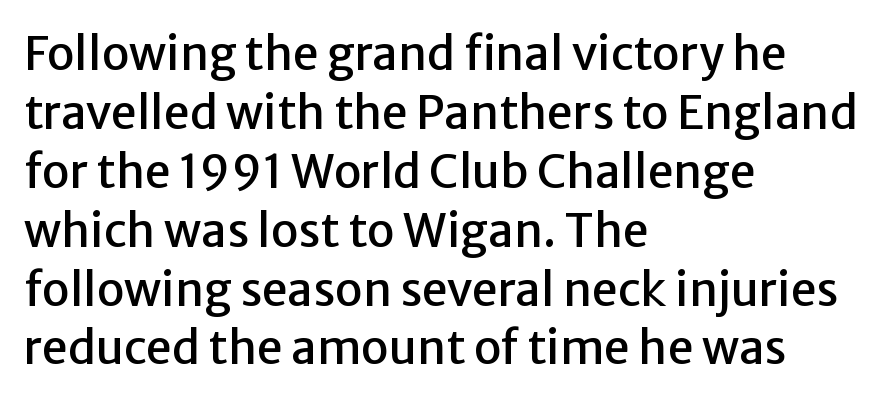
{"serif": "no", "italic": "no", "width": "normal", "stroke_contrast": "low", "x_height": "medium", "monospaced": "no", "underline": "no", "align": "left", "line_spacing": "normal", "line_spacing_ratio": 1.28, "letter_spacing": "normal", "letter_spacing_em": 0.0, "glyph_px": 46}
